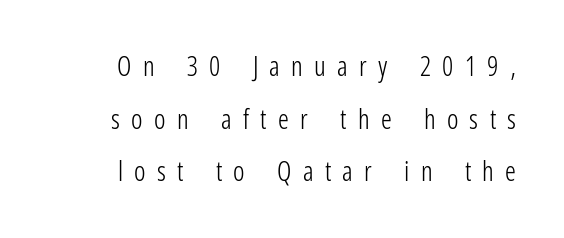
The image shows 27 px text type, upright; set loose line spacing (1.95x), unusually wide letter spacing (+0.42 em), not underlined.
